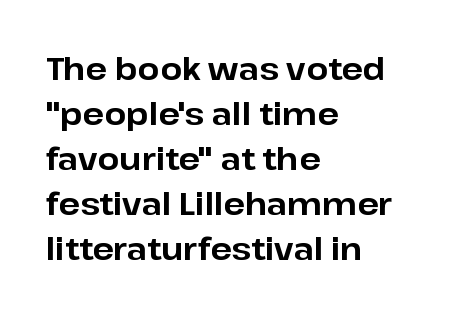
The image shows 31 px bold sans-serif type, upright; set left-aligned, normal line spacing (1.45x), normal letter spacing, not underlined; low stroke contrast and a medium x-height.
